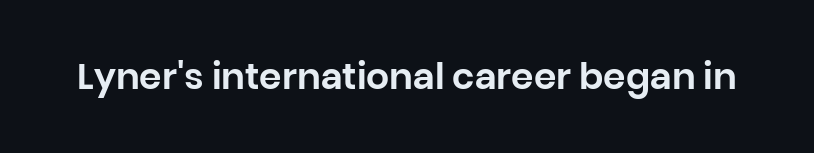
The image shows 36 px sans-serif type, upright; set normal letter spacing, not underlined; low stroke contrast and a large x-height.
